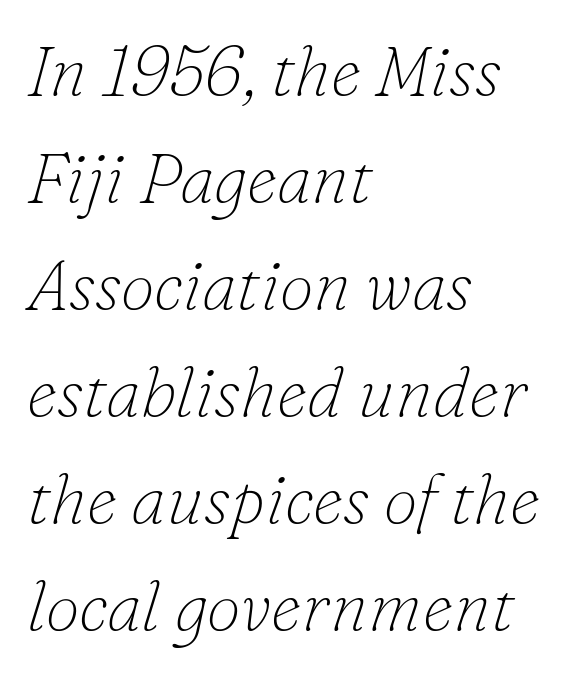
The image shows 69 px thin serif type, italic (leaning right); set left-aligned, normal line spacing (1.55x), normal letter spacing, not underlined; low stroke contrast and a small x-height.
